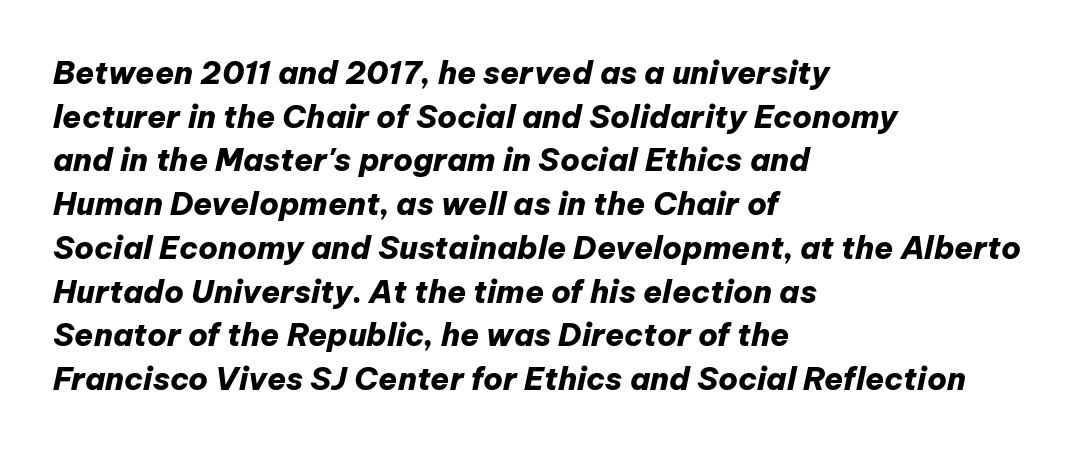
Q: Is the text bold? A: Yes.
Q: Is the text italic (slanted)? A: Yes, it leans right by about 12 degrees.
Q: Is the text underlined? A: No.
Q: How is the paragraph aligned? A: Left-aligned.
Q: Is the spacing between letters normal or unusually wide? A: Normal.
Q: Is the spacing between lines tight, normal or loose? A: Normal.
Q: Width (condensed, normal, or wide)? A: Normal.
Q: Stroke contrast? A: Low.
Q: x-height? A: Medium.
Q: Monospaced? A: No.
